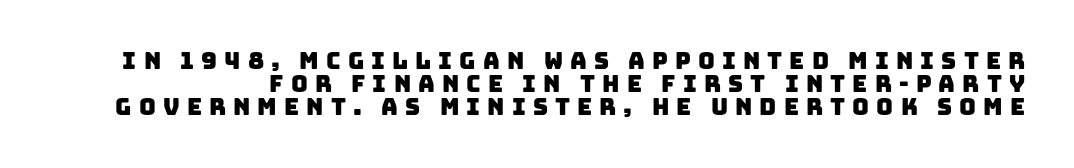
Just letters on the line, the space beneath them empty. This rendering widens character spacing well past its baseline value. These lines huddle together more closely than default settings would place them.
